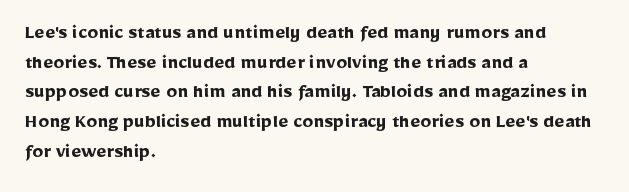
Caption: standard tracking, unaltered. Bold? Absolutely — the strokes are thick and heavy. Where is the straight margin? On the left. The line-height multiplier appears to be the usual default. Underlining? Definitely not there. Upright lettering throughout.
